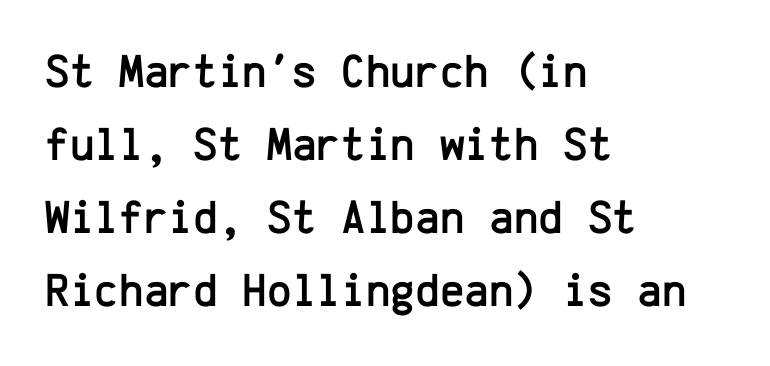
{"serif": "no", "italic": "no", "width": "normal", "stroke_contrast": "low", "x_height": "medium", "monospaced": "yes", "underline": "no", "align": "left", "line_spacing": "normal", "line_spacing_ratio": 1.55, "letter_spacing": "normal", "letter_spacing_em": 0.0, "glyph_px": 47}
